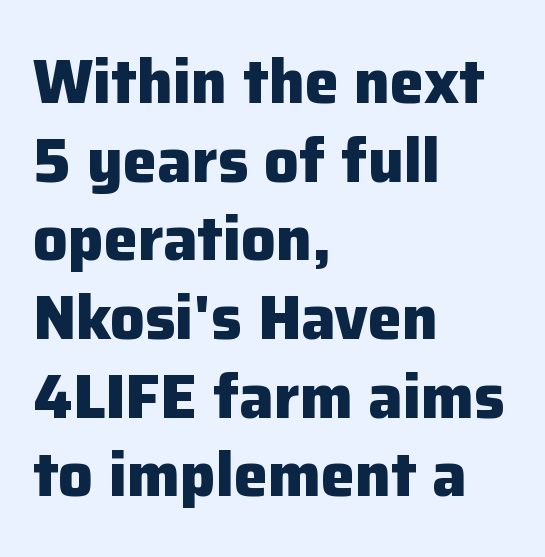
{"serif": "no", "italic": "no", "bold": "yes", "weight": "heavy", "width": "normal", "stroke_contrast": "low", "x_height": "medium", "monospaced": "no", "underline": "no", "align": "left", "line_spacing": "normal", "line_spacing_ratio": 1.29, "letter_spacing": "normal", "letter_spacing_em": 0.0, "glyph_px": 61}
